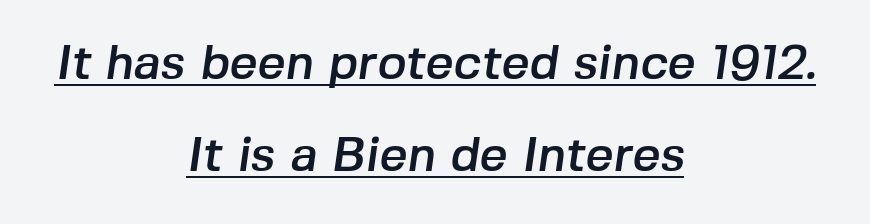
The image shows 49 px sans-serif type; set centered, line spacing 1.88x, normal letter spacing, underlined; low stroke contrast and a medium x-height.
